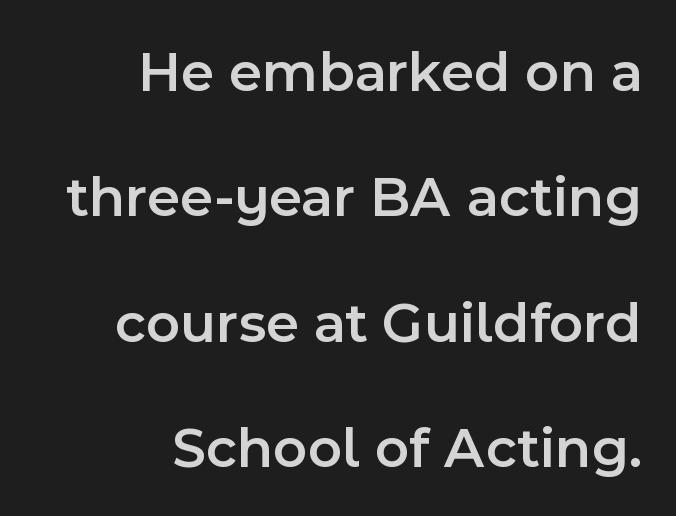
{"serif": "no", "italic": "no", "bold": "semi", "weight": "semibold", "width": "normal", "x_height": "medium", "monospaced": "no", "underline": "no", "align": "right", "line_spacing": "loose", "line_spacing_ratio": 2.16, "letter_spacing": "normal", "letter_spacing_em": 0.0, "glyph_px": 58}
